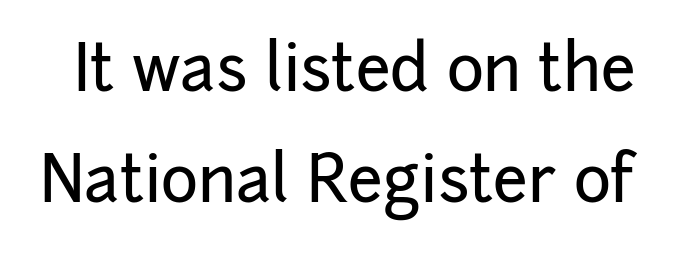
{"serif": "no", "italic": "no", "width": "normal", "stroke_contrast": "low", "x_height": "medium", "monospaced": "no", "underline": "no", "line_spacing_ratio": 1.76, "letter_spacing": "normal", "letter_spacing_em": 0.0, "glyph_px": 63}
